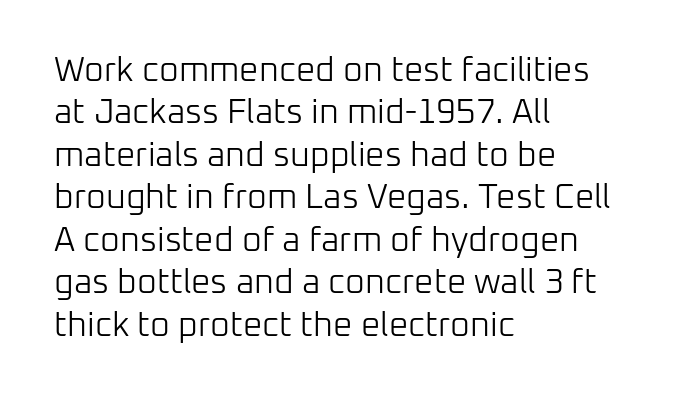
Q: Is the text bold? A: No.
Q: Is the text italic (slanted)? A: No, it is upright.
Q: Is the typeface a serif or a sans-serif typeface? A: Sans-serif.
Q: Is the text underlined? A: No.
Q: How is the paragraph aligned? A: Left-aligned.
Q: Is the spacing between letters normal or unusually wide? A: Normal.
Q: Is the spacing between lines tight, normal or loose? A: Normal.
Q: Width (condensed, normal, or wide)? A: Normal.
Q: Stroke contrast? A: Low.
Q: x-height? A: Medium.
Q: Monospaced? A: No.
